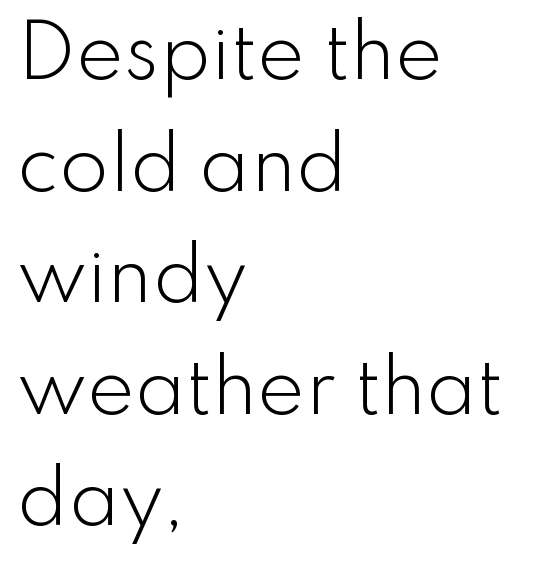
{"serif": "no", "italic": "no", "bold": "no", "weight": "light", "width": "normal", "stroke_contrast": "low", "x_height": "small", "monospaced": "no", "underline": "no", "align": "left", "line_spacing": "normal", "line_spacing_ratio": 1.55, "letter_spacing": "normal", "letter_spacing_em": 0.0, "glyph_px": 72}
